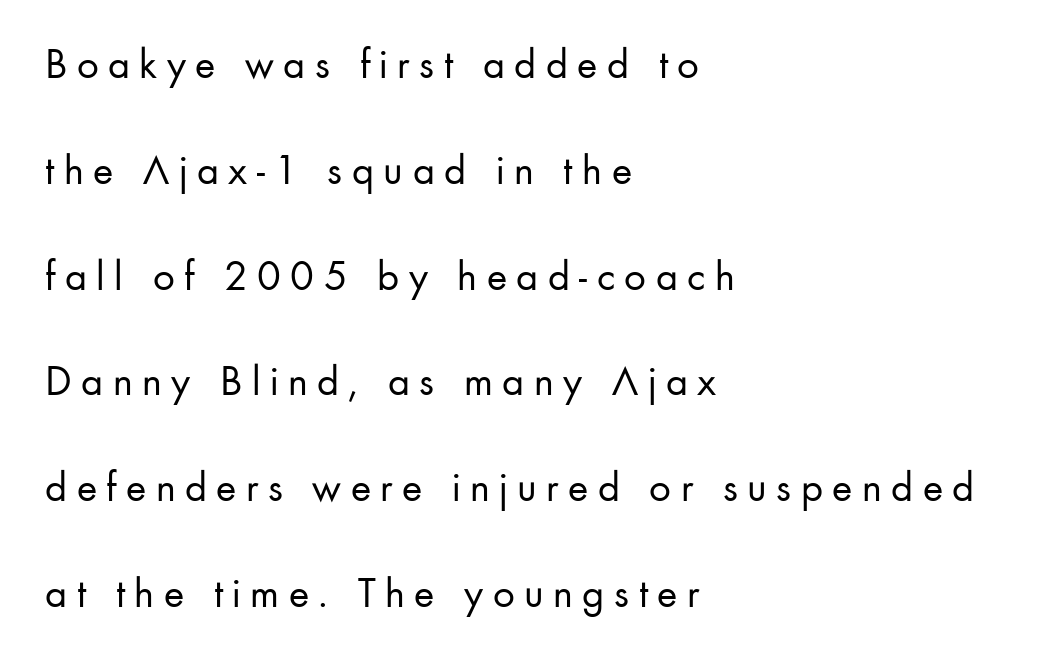
Is this a fixed-width face? No — the glyphs have proportional, varying widths. Plain, unruled lines of type. Leading: increased. Nope, not italic — everything's standing straight. Compared with a centered layout, this one pins lines to the left instead.
